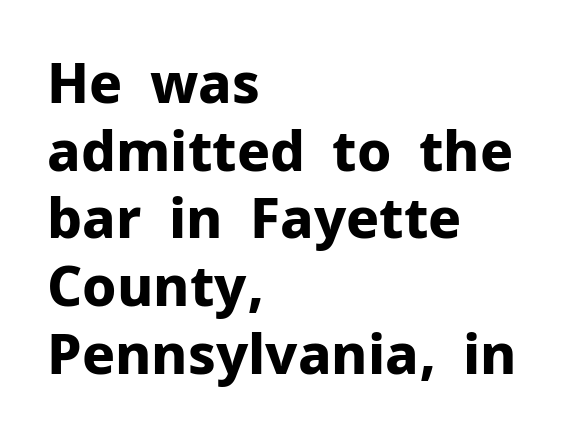
Q: Is the text bold? A: Yes.
Q: Is the text italic (slanted)? A: No, it is upright.
Q: Is the typeface a serif or a sans-serif typeface? A: Sans-serif.
Q: Is the text underlined? A: No.
Q: How is the paragraph aligned? A: Left-aligned.
Q: Is the spacing between letters normal or unusually wide? A: Normal.
Q: Width (condensed, normal, or wide)? A: Normal.
Q: Stroke contrast? A: Low.
Q: x-height? A: Medium.
Q: Monospaced? A: No.
